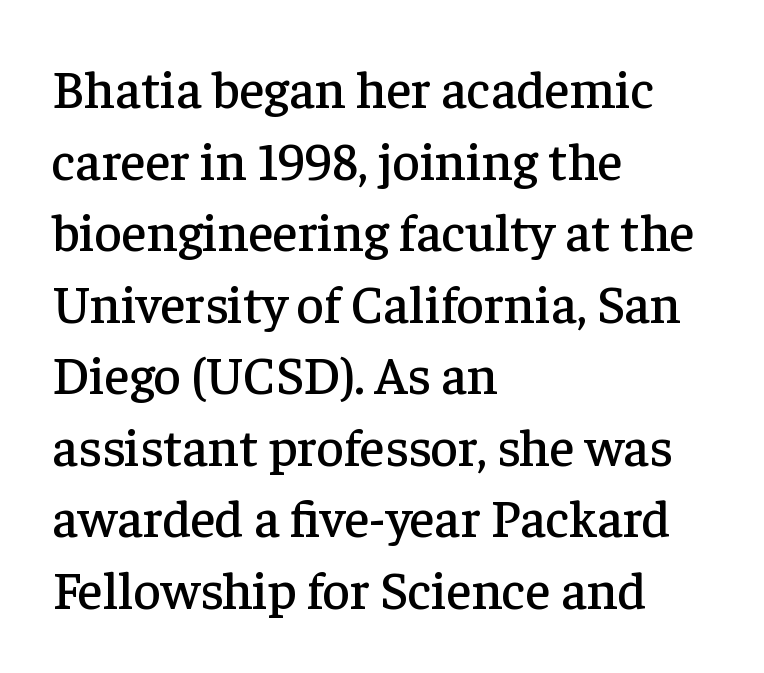
{"serif": "yes", "italic": "no", "width": "normal", "stroke_contrast": "low", "x_height": "medium", "monospaced": "no", "underline": "no", "align": "left", "line_spacing": "normal", "line_spacing_ratio": 1.35, "letter_spacing": "normal", "letter_spacing_em": 0.0, "glyph_px": 53}
